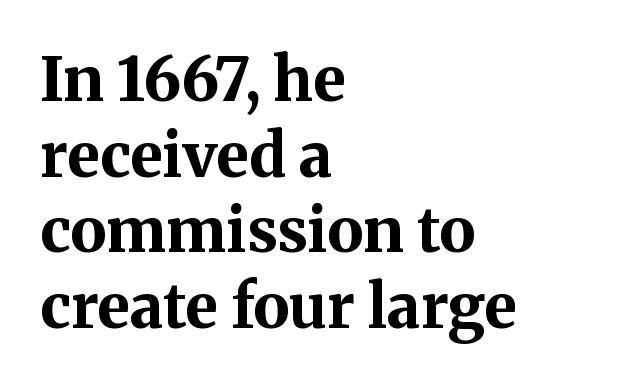
The image shows 61 px bold serif type, upright; set left-aligned, line spacing 1.24x, normal letter spacing, not underlined; medium stroke contrast and a medium x-height.
